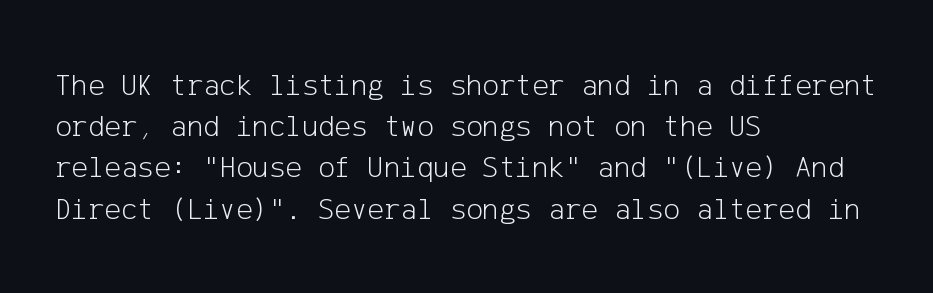
Q: Is the text bold? A: No.
Q: Is the text italic (slanted)? A: No, it is upright.
Q: Is the typeface a serif or a sans-serif typeface? A: Sans-serif.
Q: Is the text underlined? A: No.
Q: How is the paragraph aligned? A: Left-aligned.
Q: Is the spacing between letters normal or unusually wide? A: Normal.
Q: Is the spacing between lines tight, normal or loose? A: Normal.
Q: Width (condensed, normal, or wide)? A: Normal.
Q: Stroke contrast? A: Low.
Q: x-height? A: Medium.
